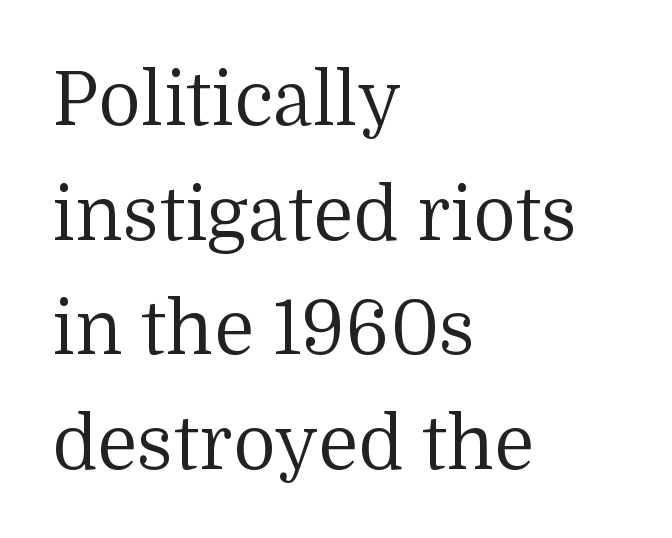
The glyphs are unaccompanied by any horizontal stroke below them. A typesetter would call this zero additional tracking. You can tell from the footed stems that serif type was used. The font is comparable to plain body text, perhaps lighter.
